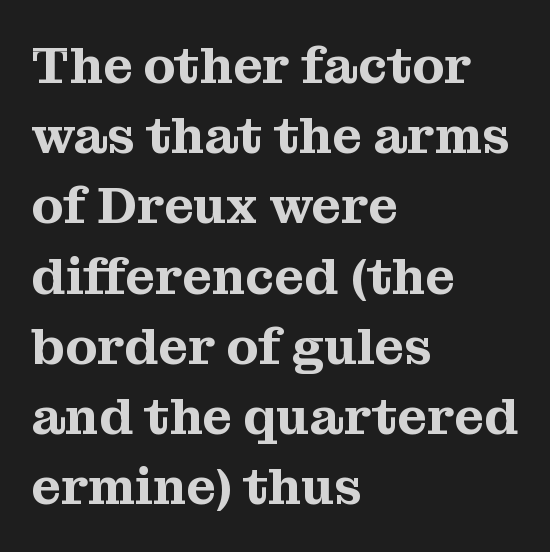
Q: Is the text italic (slanted)? A: No, it is upright.
Q: Is the typeface a serif or a sans-serif typeface? A: Serif.
Q: Is the text underlined? A: No.
Q: How is the paragraph aligned? A: Left-aligned.
Q: Is the spacing between letters normal or unusually wide? A: Normal.
Q: Is the spacing between lines tight, normal or loose? A: Normal.
Q: Width (condensed, normal, or wide)? A: Normal.
Q: Stroke contrast? A: Medium.
Q: x-height? A: Medium.
Q: Monospaced? A: No.
